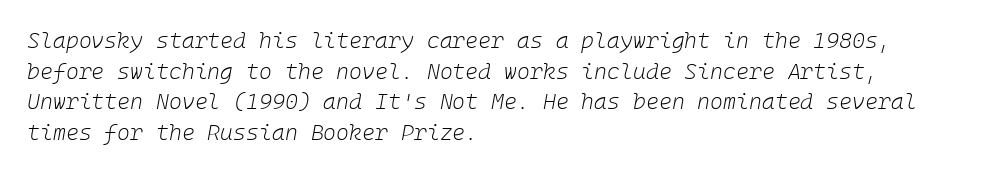
Q: Is the text bold? A: No.
Q: Is the text italic (slanted)? A: Yes, it leans right by about 10 degrees.
Q: Is the text underlined? A: No.
Q: How is the paragraph aligned? A: Left-aligned.
Q: Is the spacing between letters normal or unusually wide? A: Normal.
Q: Is the spacing between lines tight, normal or loose? A: Normal.
